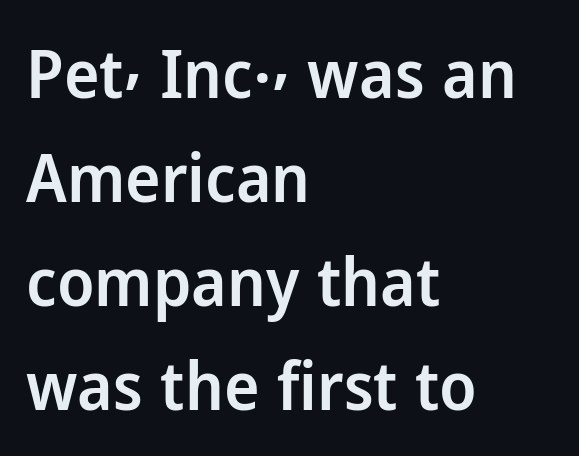
The image shows 67 px semibold sans-serif type, upright; set left-aligned, normal line spacing (1.55x), normal letter spacing, not underlined; low stroke contrast and a medium x-height.
